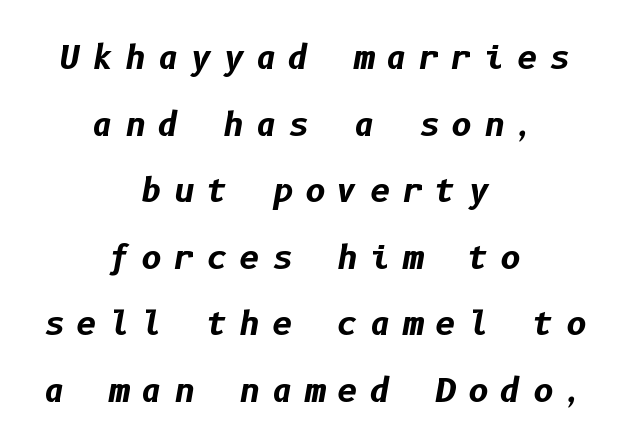
Q: Is the text bold? A: Yes.
Q: Is the text italic (slanted)? A: Yes, it leans right by about 10 degrees.
Q: Is the text underlined? A: No.
Q: How is the paragraph aligned? A: Centered.
Q: Is the spacing between letters normal or unusually wide? A: Unusually wide.
Q: Is the spacing between lines tight, normal or loose? A: Loose.
Q: Width (condensed, normal, or wide)? A: Normal.
Q: Stroke contrast? A: Low.
Q: x-height? A: Medium.
